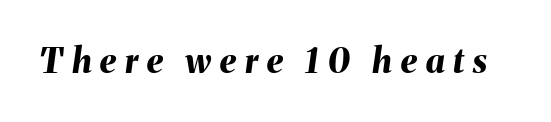
Q: Is the text bold? A: Yes.
Q: Is the text italic (slanted)? A: Yes, it leans right by about 8 degrees.
Q: Is the text underlined? A: No.
Q: Is the spacing between letters normal or unusually wide? A: Unusually wide.
Q: Width (condensed, normal, or wide)? A: Normal.
Q: Stroke contrast? A: Medium.
Q: x-height? A: Medium.
Q: Monospaced? A: No.
